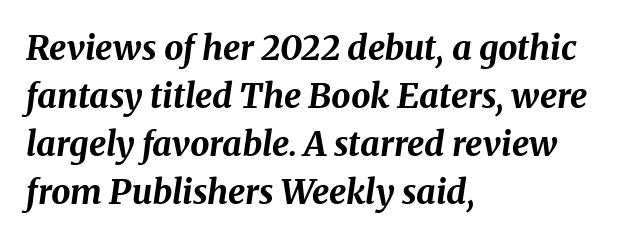
Glance below the letters and you will spot only blank space. Leading: standard. The tracking reads as untouched default to a designer's eye. The letters advance in unequal steps, a hallmark of proportional type.
